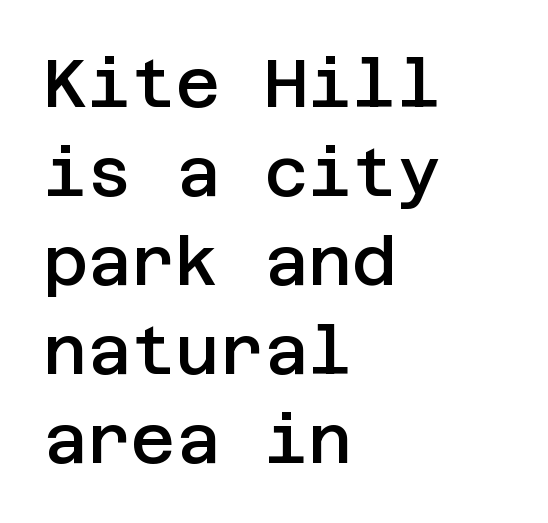
Underlining? Definitely not there. The rendering keeps characters at their native spacing. Observe the absence of serifs on each vertical stroke in this sample. Students, observe: this is what conventionally led text looks like. Every letter is mildly thick-stroked: semibold rather than bold.
